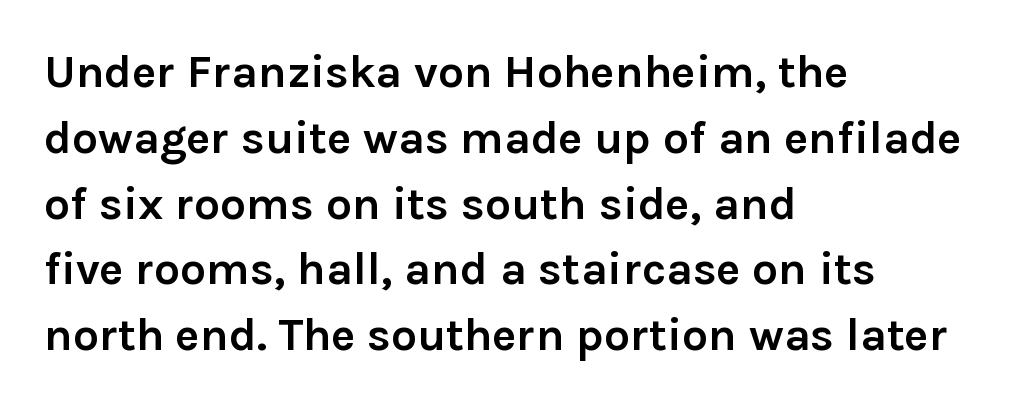
The image shows 46 px semibold sans-serif type, upright; set left-aligned, normal line spacing (1.43x), normal letter spacing, not underlined; a medium x-height.
